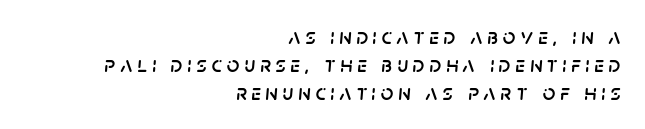
Q: Is the text italic (slanted)? A: Yes, it leans right by about 5 degrees.
Q: Is the text underlined? A: No.
Q: How is the paragraph aligned? A: Right-aligned.
Q: Is the spacing between letters normal or unusually wide? A: Unusually wide.
Q: Is the spacing between lines tight, normal or loose? A: Normal.
